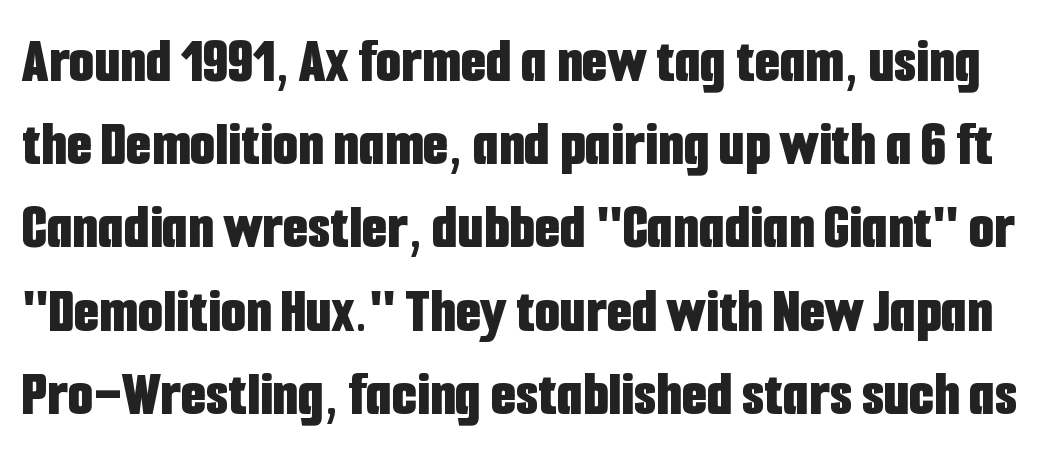
Think of a printed novel: that variable character pitch is what you see here. You can tell from the bare stems that sans-serif type was used. Characters remain perfectly vertical along every line. A clean baseline with only descenders dipping below it. This rendering leaves character spacing at its baseline value.
